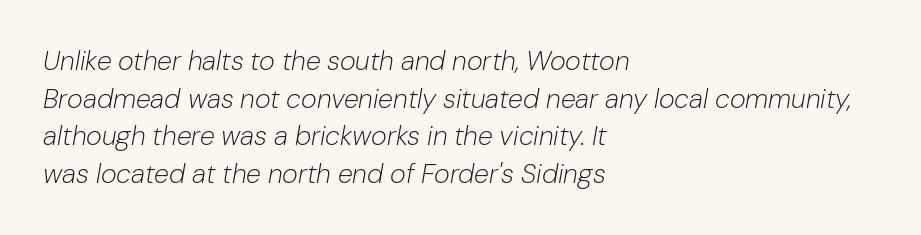
The image shows 27 px text type, italic (leaning right); set left-aligned, normal line spacing (1.39x), normal letter spacing, not underlined.
